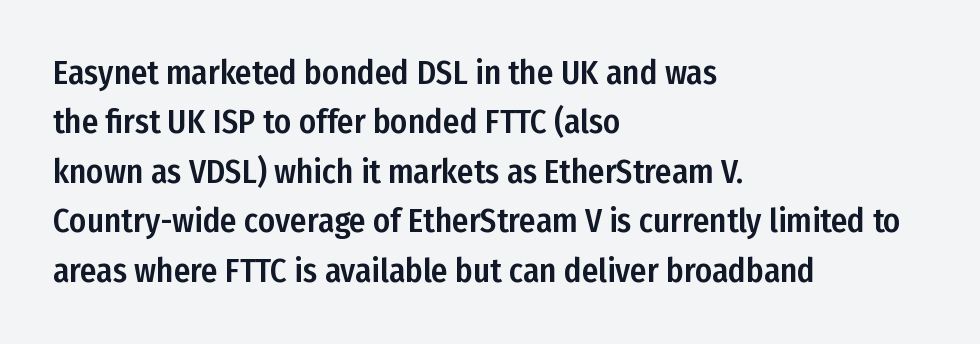
The line-height multiplier appears to be the usual default. Does extra space separate the letters? No, they use regular spacing. A sans-serif font was chosen for this passage. Nobody drew a line under any word here. Horizontally, the lines are justified to the leading edge only.
